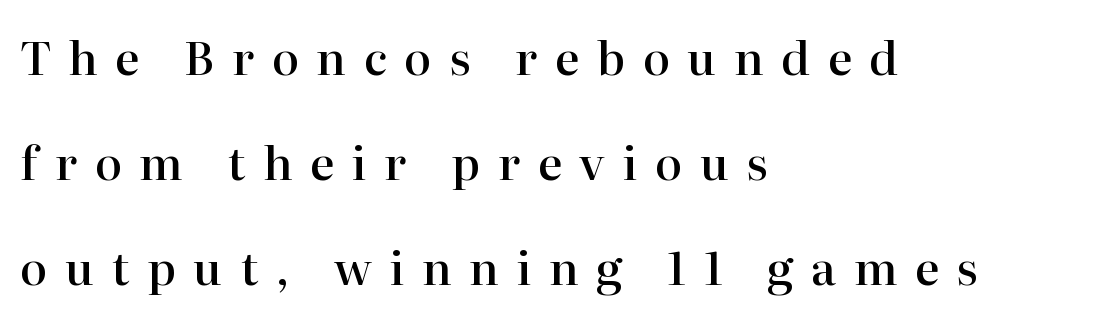
{"serif": "yes", "italic": "no", "bold": "semi", "weight": "semibold", "width": "normal", "stroke_contrast": "high", "x_height": "medium", "monospaced": "no", "underline": "no", "align": "left", "line_spacing": "loose", "line_spacing_ratio": 2.28, "letter_spacing": "wide", "letter_spacing_em": 0.38, "glyph_px": 46}
